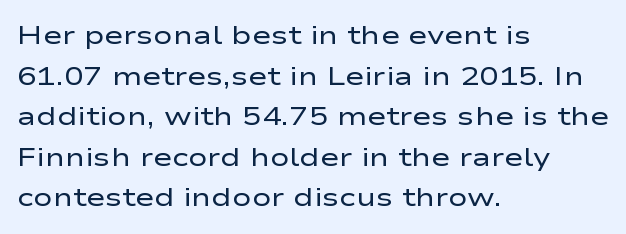
Q: Is the text bold? A: No.
Q: Is the text italic (slanted)? A: No, it is upright.
Q: Is the text underlined? A: No.
Q: How is the paragraph aligned? A: Left-aligned.
Q: Is the spacing between letters normal or unusually wide? A: Normal.
Q: Is the spacing between lines tight, normal or loose? A: Normal.
